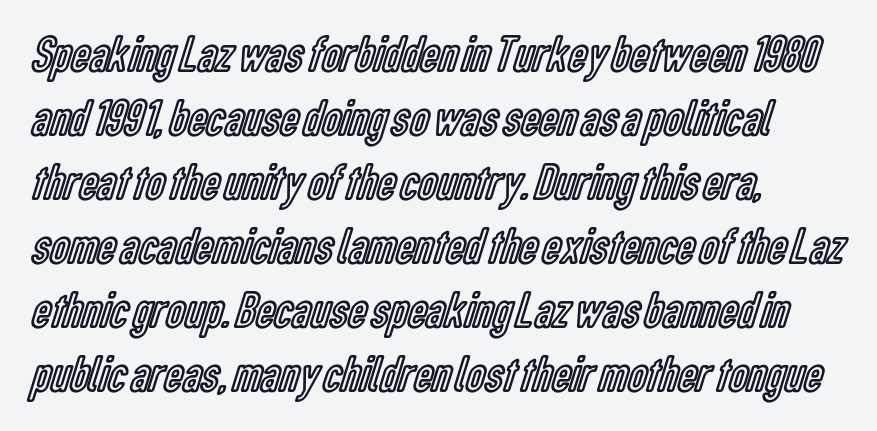
{"width": "condensed", "x_height": "medium", "monospaced": "no", "underline": "no", "align": "left", "line_spacing_ratio": 1.23, "letter_spacing": "normal", "letter_spacing_em": 0.0, "glyph_px": 52}
